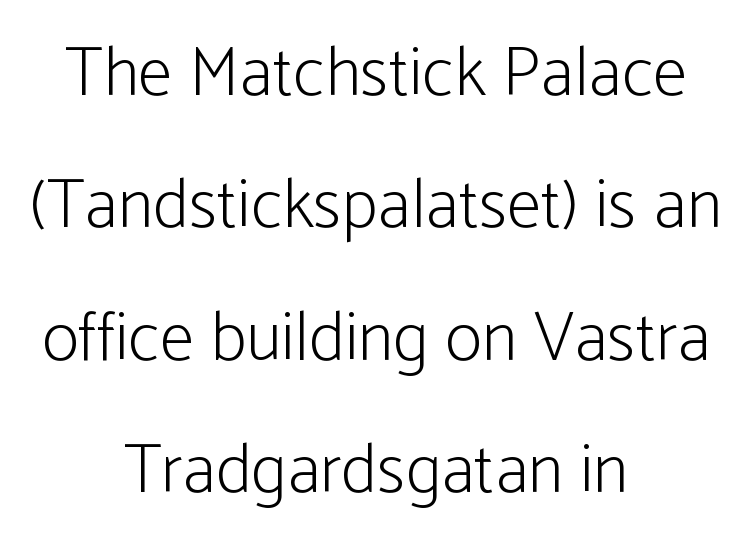
Classification — sans serif. Here the designer chose a conventional face with non-uniform glyph widths. The compositor balanced each line on the midline. You can tell it's not italic because the verticals are truly vertical.
